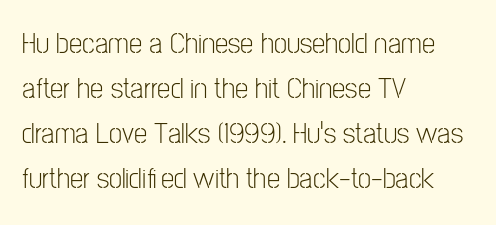
Standard letterfit; no display-style spreading of the glyphs. Caption: face not bold, strokes unweighted. Quick note: interline space is typical. Note the varied advance widths — an 'i' is clearly narrower than an 'm'.
